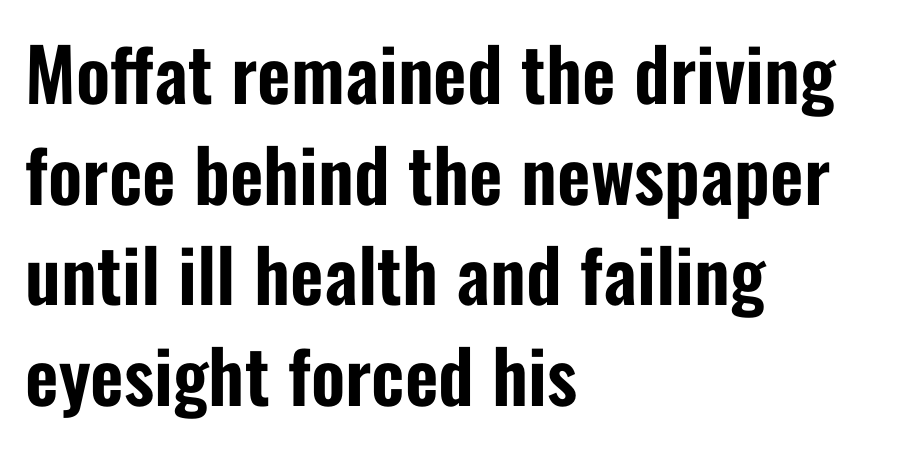
{"serif": "no", "italic": "no", "width": "condensed", "stroke_contrast": "low", "x_height": "medium", "monospaced": "no", "underline": "no", "align": "left", "line_spacing": "normal", "line_spacing_ratio": 1.38, "letter_spacing": "normal", "letter_spacing_em": 0.0, "glyph_px": 73}
